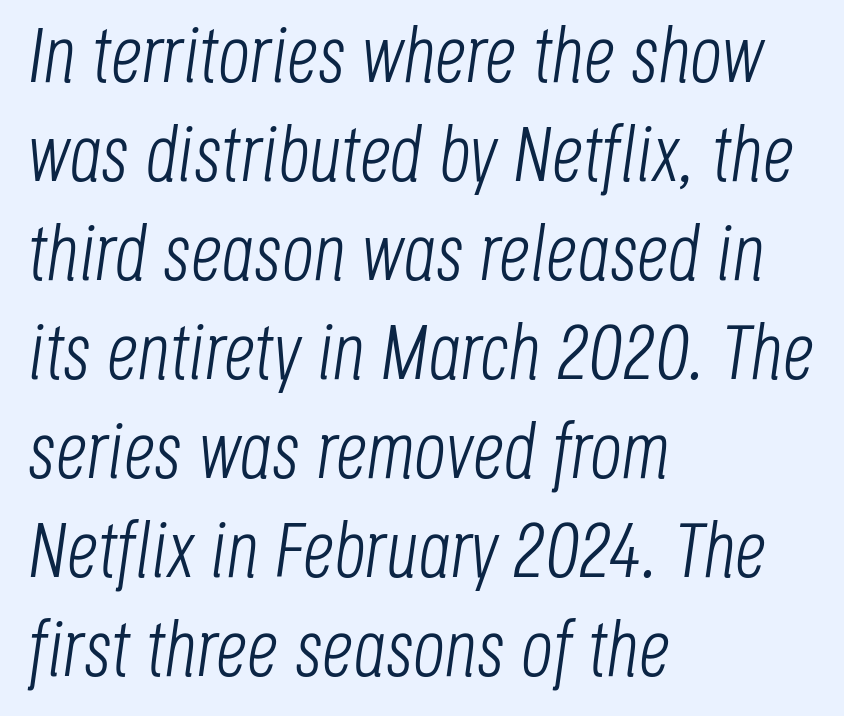
The image shows 78 px light, condensed type, italic (leaning right); set left-aligned, normal line spacing (1.27x), normal letter spacing, not underlined; low stroke contrast and a large x-height.
